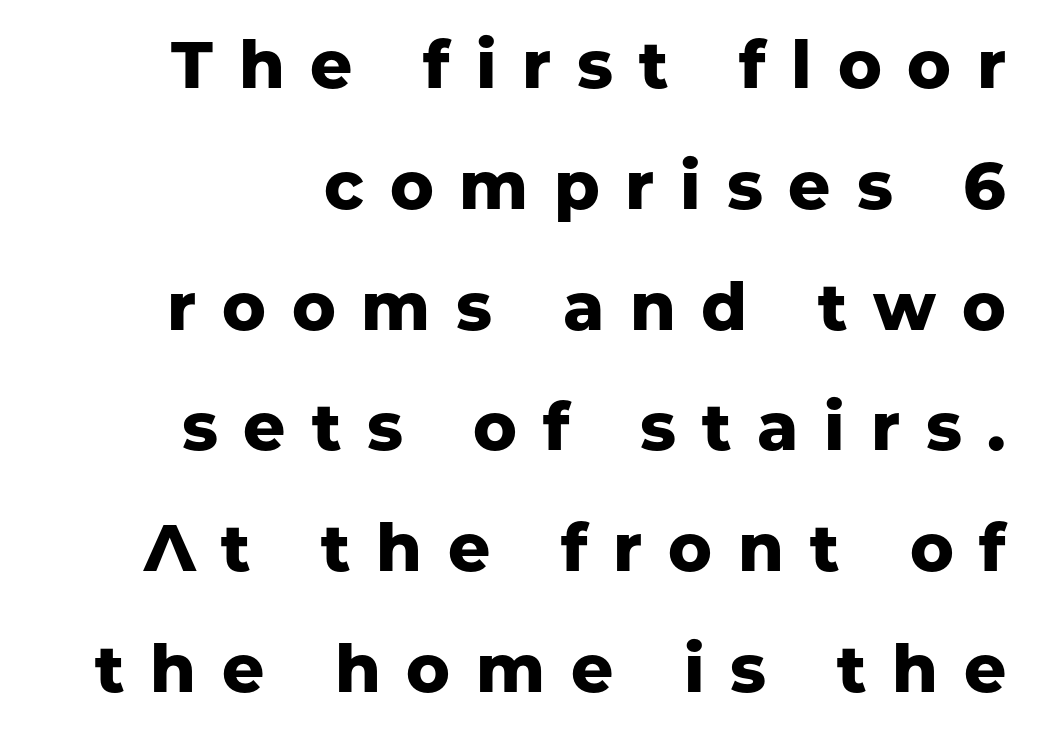
Q: Is the text bold? A: Yes.
Q: Is the text italic (slanted)? A: No, it is upright.
Q: Is the typeface a serif or a sans-serif typeface? A: Sans-serif.
Q: Is the text underlined? A: No.
Q: Is the spacing between letters normal or unusually wide? A: Unusually wide.
Q: Width (condensed, normal, or wide)? A: Normal.
Q: Stroke contrast? A: Low.
Q: x-height? A: Medium.
Q: Monospaced? A: No.
